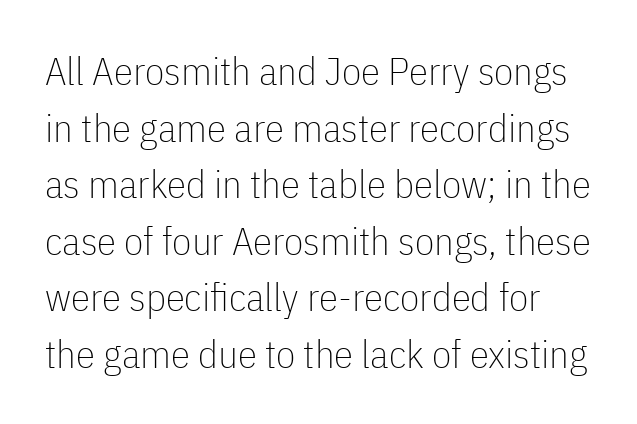
Q: Is the text bold? A: No.
Q: Is the text italic (slanted)? A: No, it is upright.
Q: Is the typeface a serif or a sans-serif typeface? A: Sans-serif.
Q: Is the text underlined? A: No.
Q: Is the spacing between letters normal or unusually wide? A: Normal.
Q: Is the spacing between lines tight, normal or loose? A: Normal.
Q: Width (condensed, normal, or wide)? A: Condensed.
Q: Stroke contrast? A: Low.
Q: x-height? A: Medium.
Q: Monospaced? A: No.
